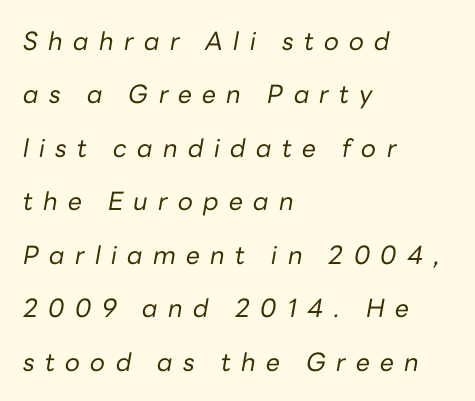
The image shows 25 px text type, italic (leaning right); set left-aligned, loose line spacing (2.14x), unusually wide letter spacing (+0.41 em), not underlined.
